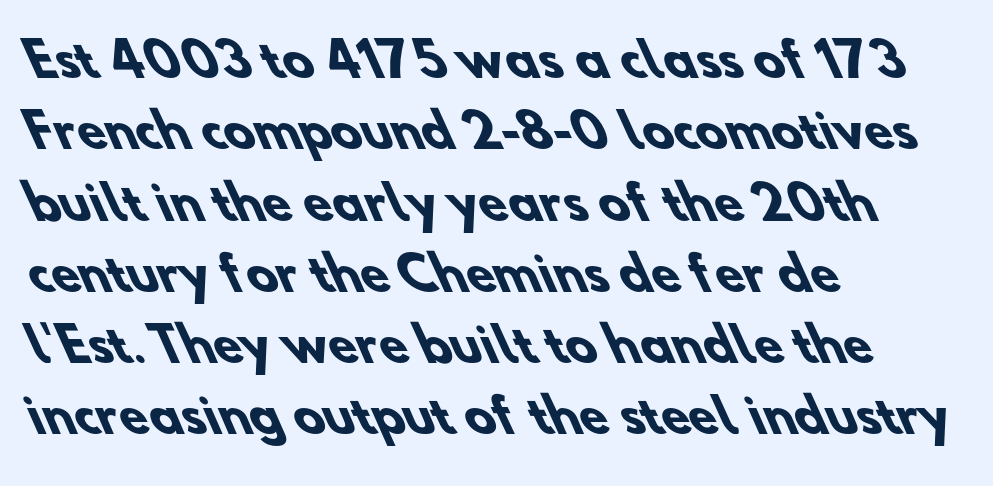
Q: Is the text bold? A: Yes.
Q: Is the typeface a serif or a sans-serif typeface? A: Sans-serif.
Q: Is the text underlined? A: No.
Q: How is the paragraph aligned? A: Left-aligned.
Q: Is the spacing between letters normal or unusually wide? A: Normal.
Q: Is the spacing between lines tight, normal or loose? A: Normal.
Q: Width (condensed, normal, or wide)? A: Normal.
Q: Stroke contrast? A: Low.
Q: x-height? A: Small.
Q: Monospaced? A: No.
